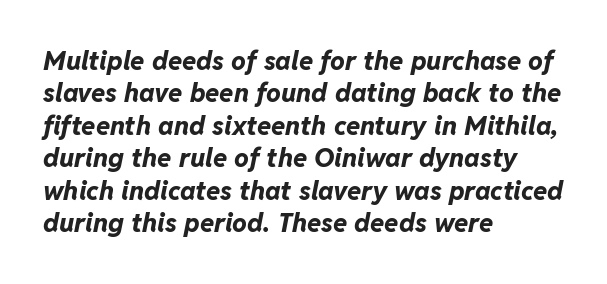
The image shows 26 px bold type, italic (leaning right); set left-aligned, normal line spacing (1.25x), normal letter spacing, not underlined.
